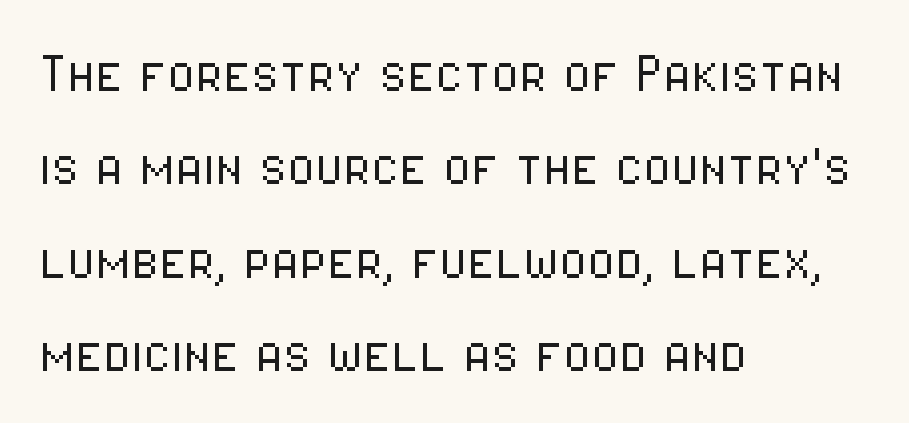
Q: Is the text bold? A: No.
Q: Is the text italic (slanted)? A: No, it is upright.
Q: Is the typeface a serif or a sans-serif typeface? A: Sans-serif.
Q: Is the text underlined? A: No.
Q: How is the paragraph aligned? A: Left-aligned.
Q: Is the spacing between letters normal or unusually wide? A: Normal.
Q: Is the spacing between lines tight, normal or loose? A: Normal.
Q: Width (condensed, normal, or wide)? A: Condensed.
Q: Stroke contrast? A: Low.
Q: x-height? A: Medium.
Q: Monospaced? A: No.
